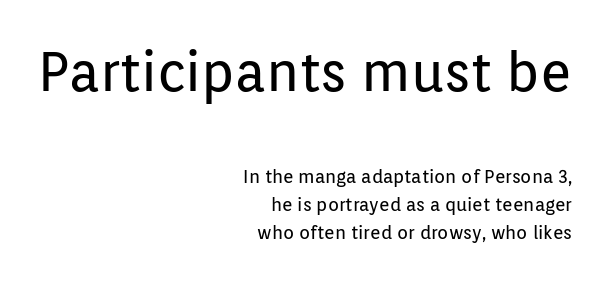
The image shows 54 px regular-weight sans-serif type, upright; set right-aligned, normal line spacing (1.54x), normal letter spacing, not underlined; the first (top) block is 3.0x larger; low stroke contrast and a medium x-height.
